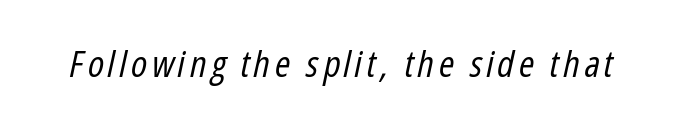
Q: Is the text bold? A: No.
Q: Is the text italic (slanted)? A: Yes, it leans right by about 12 degrees.
Q: Is the text underlined? A: No.
Q: Width (condensed, normal, or wide)? A: Condensed.
Q: Stroke contrast? A: Low.
Q: x-height? A: Medium.
Q: Monospaced? A: No.
